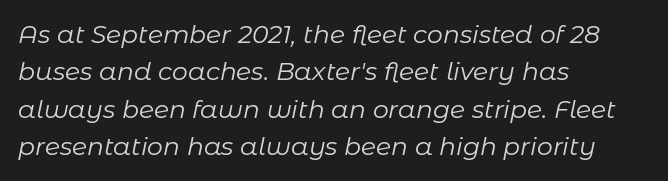
Characters are canted at an angle relative to the baseline's perpendicular. The letterforms sit at book weight or below. No extra tracking has been applied to these lines. A clean baseline with only descenders dipping below it.
